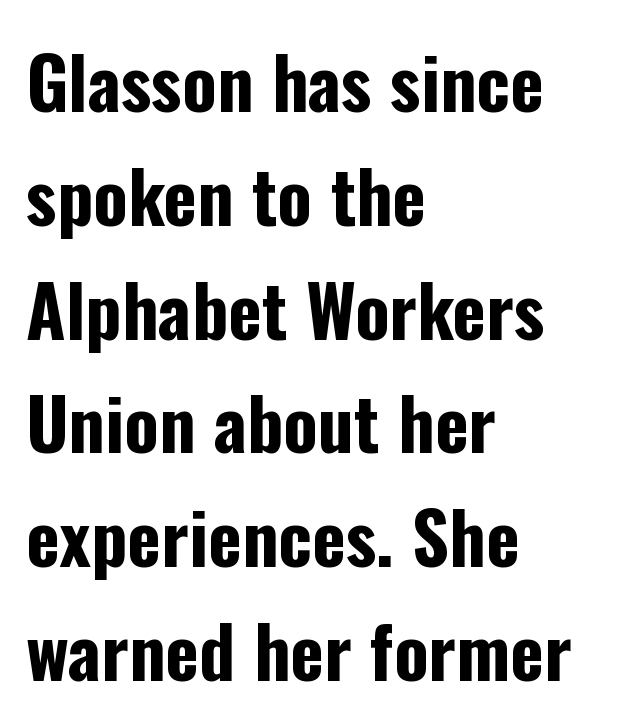
Quick note: underline off. The face used here is rendered with its standard letterfit. The rendering uses a bold face; every stroke is thick and dark. A typesetter would call this proportional, since set widths differ per character.
